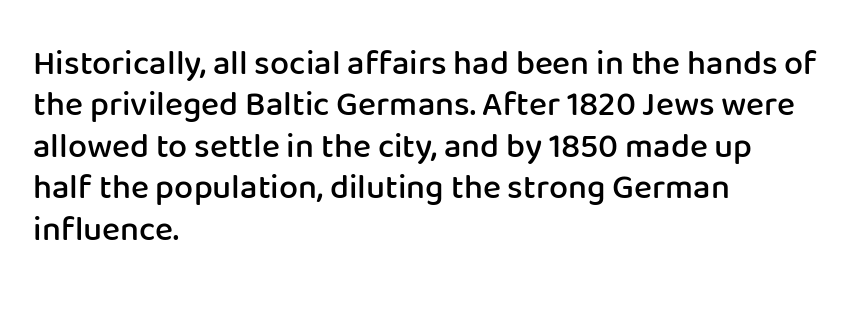
The image shows 34 px semibold sans-serif type, upright; set left-aligned, line spacing 1.22x, normal letter spacing, not underlined; low stroke contrast and a medium x-height.
